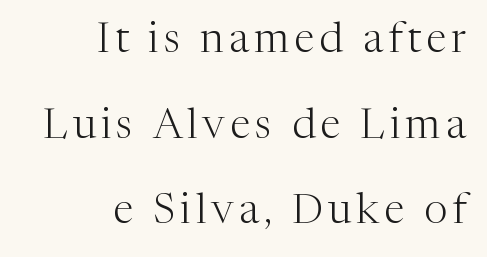
{"serif": "yes", "italic": "no", "bold": "no", "weight": "light", "width": "normal", "stroke_contrast": "medium", "x_height": "medium", "monospaced": "no", "underline": "no", "align": "right", "line_spacing": "loose", "line_spacing_ratio": 2.04, "glyph_px": 42}
